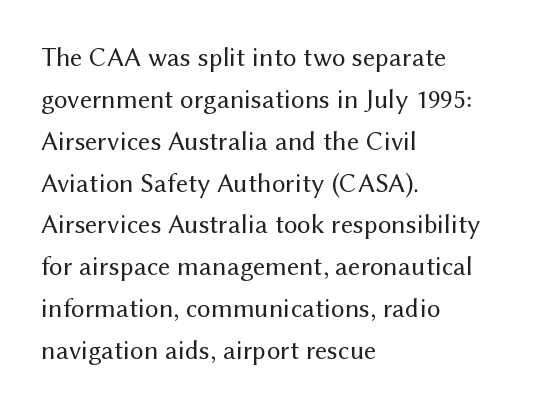
{"italic": "no", "bold": "no", "underline": "no", "align": "left", "line_spacing": "normal", "line_spacing_ratio": 1.55, "letter_spacing": "normal", "letter_spacing_em": 0.0, "glyph_px": 27}
